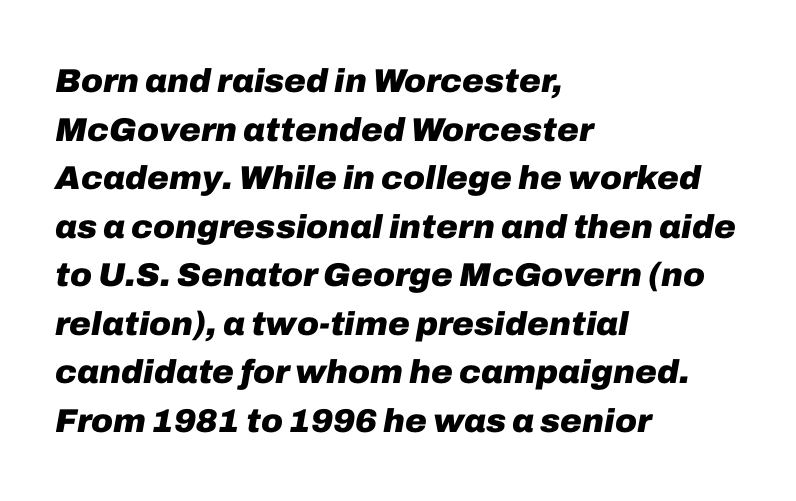
The passage shown has conventional tracking throughout. Heavy, bold letterforms. Italic? Definitely — the glyphs are oblique. The space beneath each line is pristine and unruled. Students, observe: this is what conventionally led text looks like. The lines are quadded left.
